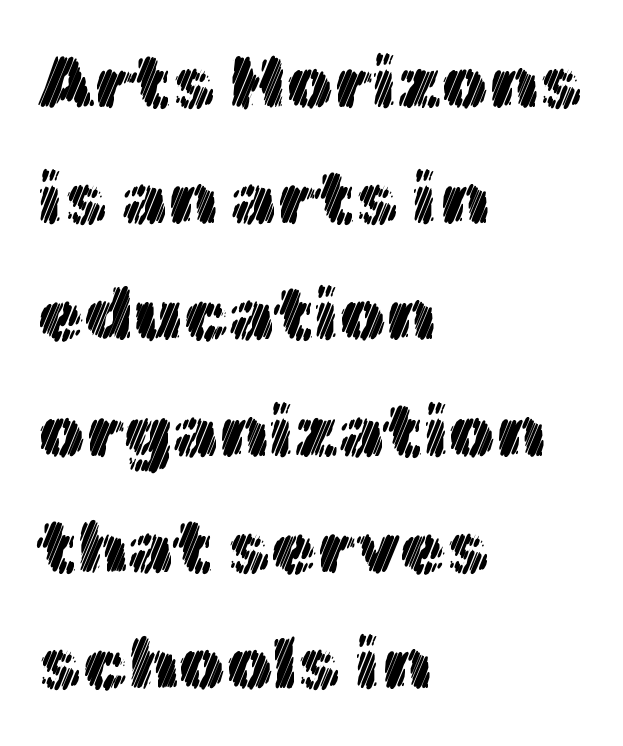
A typesetter would call this proportional, since set widths differ per character. The words here are not underlined. This sample is left-justified, so line endings fall wherever the words run out. Vertical spacing — default. Compared with typical body copy, the letter spacing here is the same. Every character sits straight up, as roman type does.
